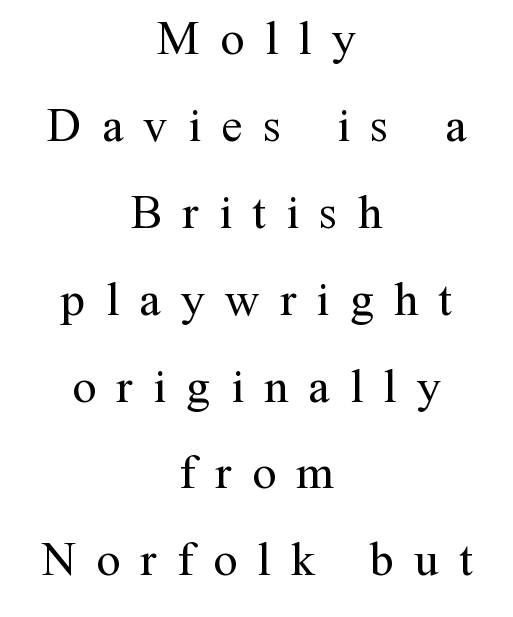
The image shows 48 px regular-weight serif type, upright; set centered, line spacing 1.81x, unusually wide letter spacing (+0.42 em), not underlined; medium stroke contrast and a medium x-height.
